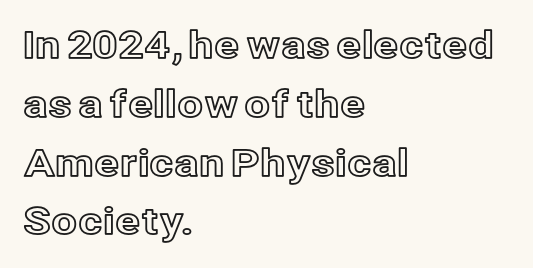
{"italic": "no", "width": "normal", "x_height": "medium", "monospaced": "no", "underline": "no", "align": "left", "line_spacing": "normal", "line_spacing_ratio": 1.59, "letter_spacing": "normal", "letter_spacing_em": 0.0, "glyph_px": 37}
